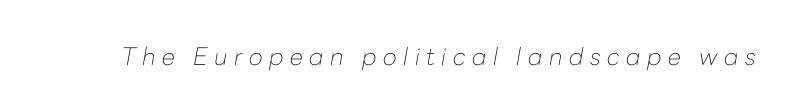
The image shows 24 px text type, italic (leaning right); set unusually wide letter spacing (+0.27 em), not underlined.
